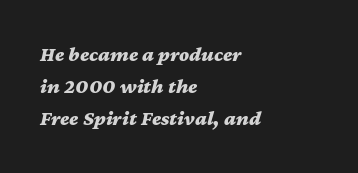
Q: Is the text bold? A: Yes.
Q: Is the text italic (slanted)? A: Yes, it leans right by about 12 degrees.
Q: Is the text underlined? A: No.
Q: How is the paragraph aligned? A: Left-aligned.
Q: Is the spacing between letters normal or unusually wide? A: Normal.
Q: Is the spacing between lines tight, normal or loose? A: Normal.
